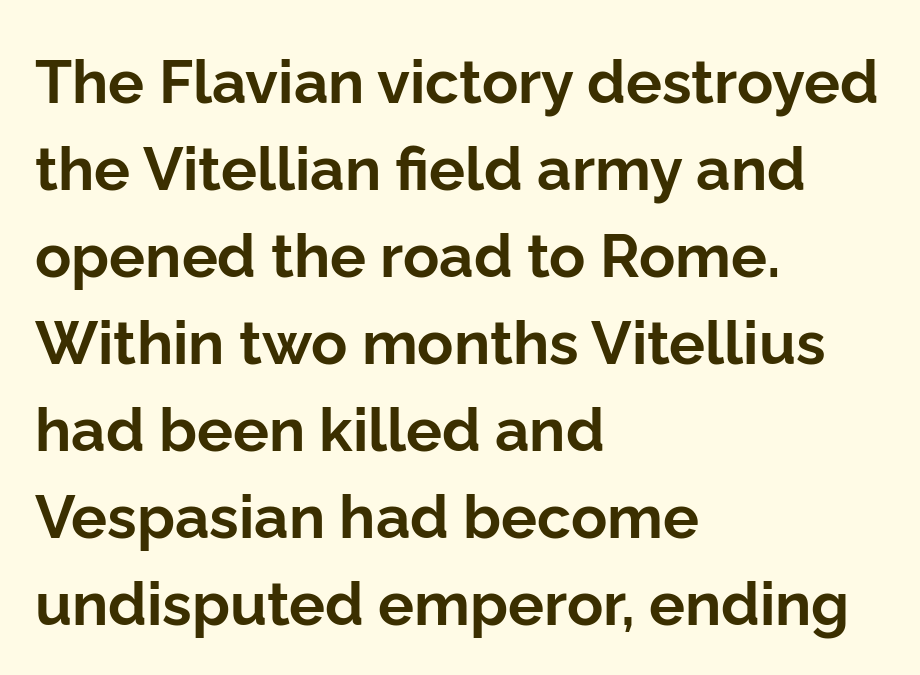
The glyphs have the mass of a bold cut. One glance says typical: line gaps are just what's usual. Do the letters lean? They stand straight. Every row of glyphs begins at an identical x-position on the left. Decoration check: the copy has no underline. The letters advance in unequal steps, a hallmark of proportional type.
